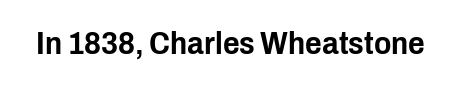
{"serif": "no", "italic": "no", "width": "condensed", "stroke_contrast": "low", "x_height": "medium", "monospaced": "no", "underline": "no", "letter_spacing": "normal", "letter_spacing_em": 0.0, "glyph_px": 32}
